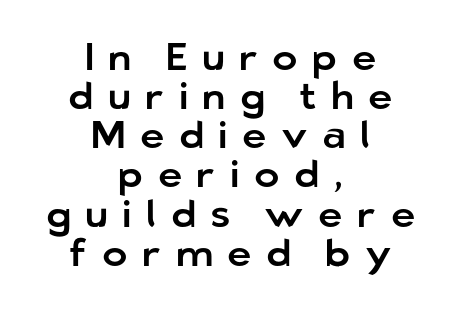
The image shows 38 px sans-serif type, upright; set centered, tight line spacing (1.03x), unusually wide letter spacing (+0.38 em), not underlined; low stroke contrast and a medium x-height.
